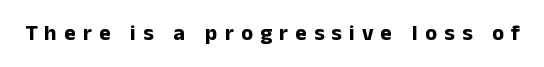
The image shows 22 px bold type, upright; set unusually wide letter spacing (+0.33 em), not underlined.
